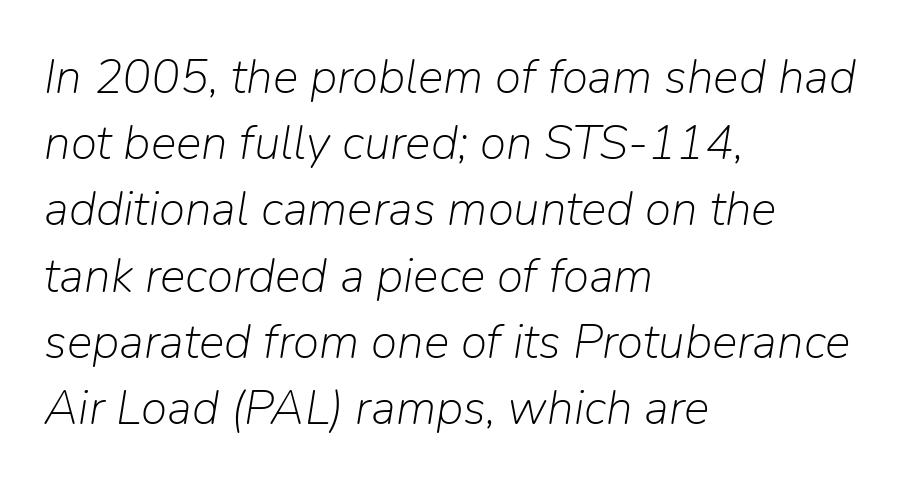
{"italic": "yes", "lean": "right", "slant_degrees": 9, "bold": "no", "weight": "light", "width": "normal", "stroke_contrast": "low", "x_height": "medium", "monospaced": "no", "underline": "no", "align": "left", "line_spacing": "normal", "line_spacing_ratio": 1.38, "letter_spacing": "normal", "letter_spacing_em": 0.0, "glyph_px": 48}
